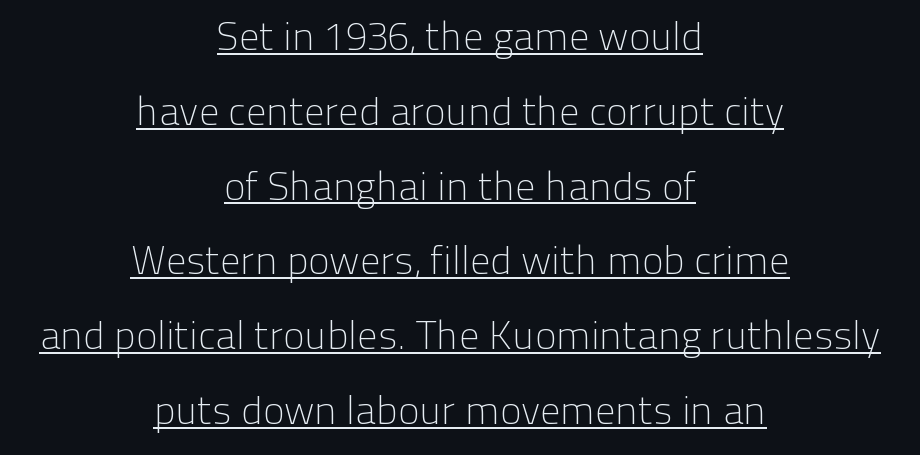
Here the glyphs are tracked normally, forming tight word shapes. Do the characters align in a grid? No, the font is proportional. A rule runs beneath these lines of type. Each stroke keeps to a modest, everyday thickness or less. This sample uses a sans-serif face. The font's upright variant was chosen for this text.
